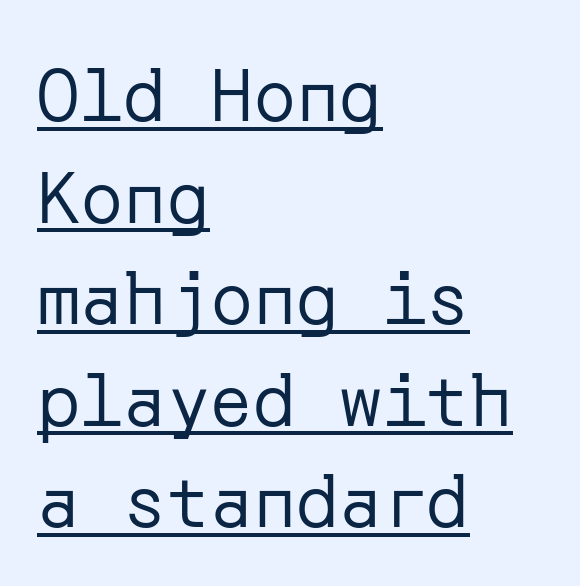
{"serif": "no", "italic": "no", "bold": "no", "weight": "regular", "width": "normal", "stroke_contrast": "low", "x_height": "medium", "underline": "yes", "align": "left", "line_spacing": "normal", "line_spacing_ratio": 1.41, "letter_spacing": "normal", "letter_spacing_em": 0.0, "glyph_px": 72}
